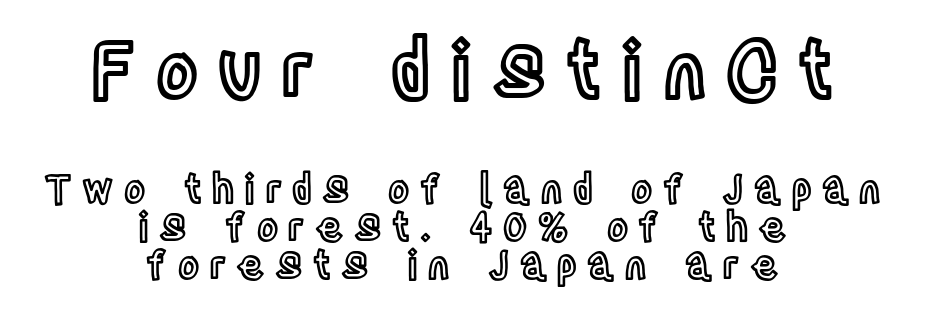
Type without underlining. Posture: upright roman. Note the varied advance widths — an 'i' is clearly narrower than an 'm'. Students, note that the glyphs here are deliberately spaced far apart. Compared with typical paragraphs, the rows here are closer together. Note: larger setting up top, smaller setting below.
